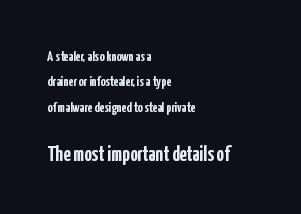
{"italic": "no", "bold": "yes", "underline": "no", "align": "left", "line_spacing_ratio": 1.82, "letter_spacing": "normal", "letter_spacing_em": 0.0, "larger_block": "second", "size_ratio": 1.5, "glyph_px": 21}
